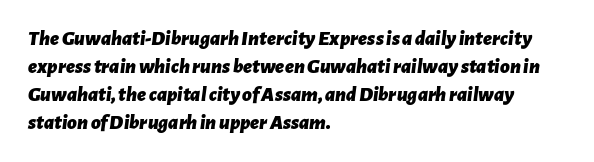
The image shows 21 px bold type, italic (leaning right); set left-aligned, normal line spacing (1.33x), normal letter spacing, not underlined.
